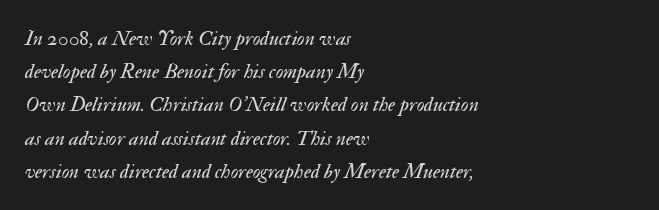
Q: Is the text bold? A: No.
Q: Is the text italic (slanted)? A: Yes, it leans right by about 17 degrees.
Q: Is the text underlined? A: No.
Q: How is the paragraph aligned? A: Left-aligned.
Q: Is the spacing between letters normal or unusually wide? A: Normal.
Q: Is the spacing between lines tight, normal or loose? A: Normal.
